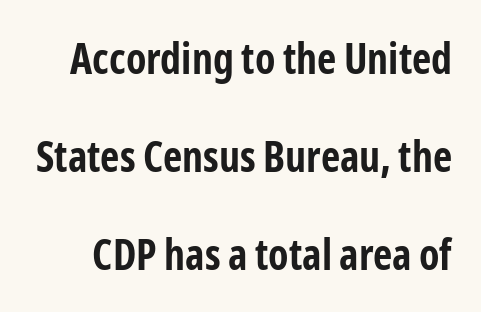
{"serif": "no", "italic": "no", "bold": "yes", "weight": "bold", "width": "condensed", "stroke_contrast": "low", "x_height": "medium", "monospaced": "no", "underline": "no", "line_spacing": "loose", "line_spacing_ratio": 2.33, "letter_spacing": "normal", "letter_spacing_em": 0.0, "glyph_px": 42}
